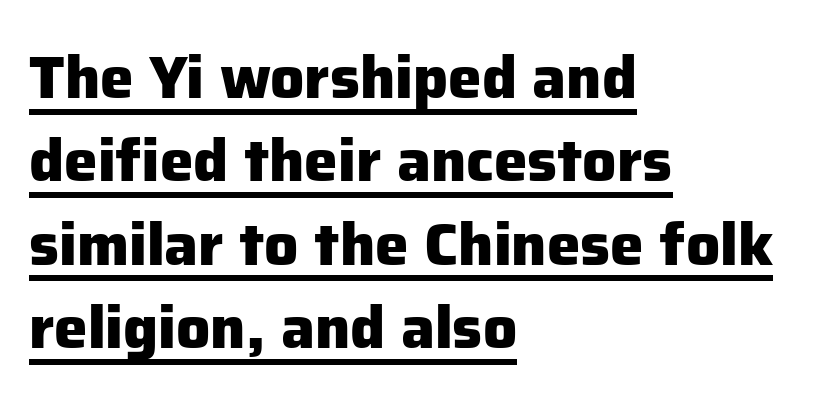
The lines are quadded left. Is this a fixed-width face? No — the glyphs have proportional, varying widths. The string is rendered with underlining switched on. The leading is moderate, giving the passage an even texture. Words appear dense and cohesive because spacing is normal.
